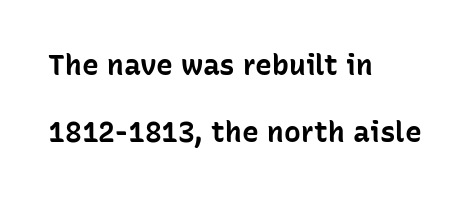
Here the designer chose a conventional face with non-uniform glyph widths. Bold? Absolutely — the strokes are thick and heavy. Descender tails drop into unmarked territory. Layout note: lines flush left. Observe the ordinary spacing: letters are neighbours, not strangers.
